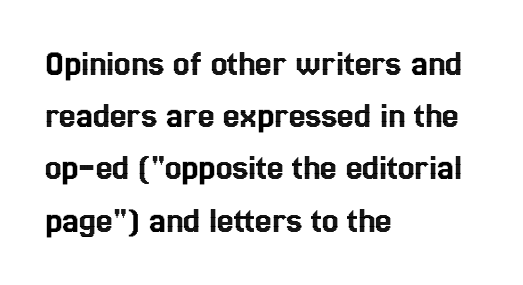
{"italic": "no", "width": "condensed", "x_height": "medium", "monospaced": "no", "underline": "no", "align": "left", "line_spacing": "normal", "line_spacing_ratio": 1.41, "letter_spacing": "normal", "letter_spacing_em": 0.0, "glyph_px": 37}
